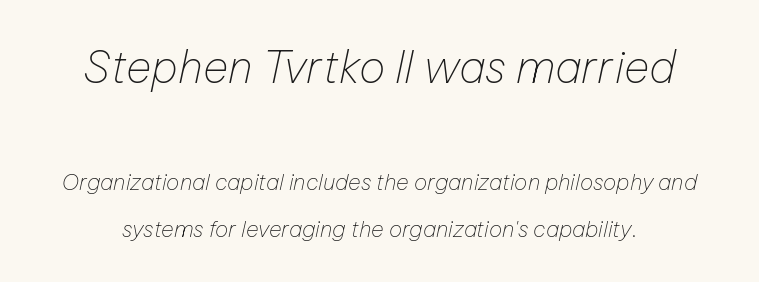
Q: Is the text bold? A: No.
Q: Is the text italic (slanted)? A: Yes, it leans right by about 12 degrees.
Q: Is the text underlined? A: No.
Q: Is the spacing between letters normal or unusually wide? A: Normal.
Q: Is the spacing between lines tight, normal or loose? A: Loose.
Q: Which block of text is set in a larger size, the first (top) or the second (bottom)? A: The first (top) one.
Q: Width (condensed, normal, or wide)? A: Normal.
Q: Stroke contrast? A: Low.
Q: x-height? A: Medium.
Q: Monospaced? A: No.
